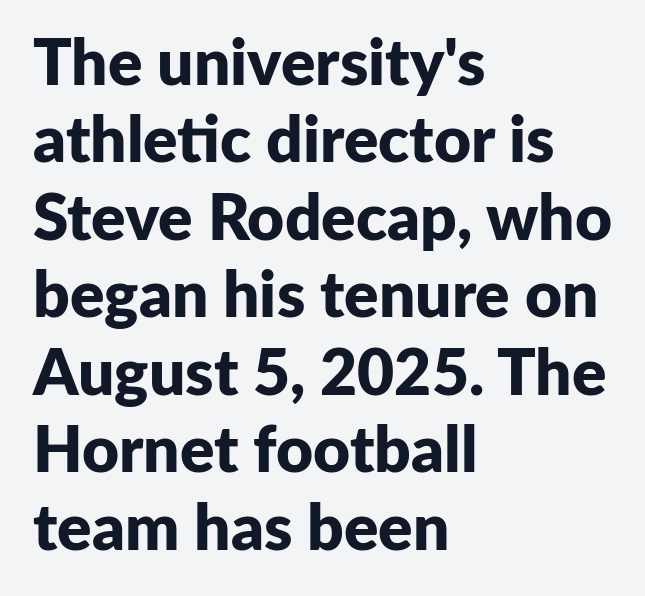
Q: Is the text bold? A: Yes.
Q: Is the text italic (slanted)? A: No, it is upright.
Q: Is the typeface a serif or a sans-serif typeface? A: Sans-serif.
Q: Is the text underlined? A: No.
Q: How is the paragraph aligned? A: Left-aligned.
Q: Is the spacing between letters normal or unusually wide? A: Normal.
Q: Width (condensed, normal, or wide)? A: Normal.
Q: Stroke contrast? A: Low.
Q: x-height? A: Medium.
Q: Monospaced? A: No.
